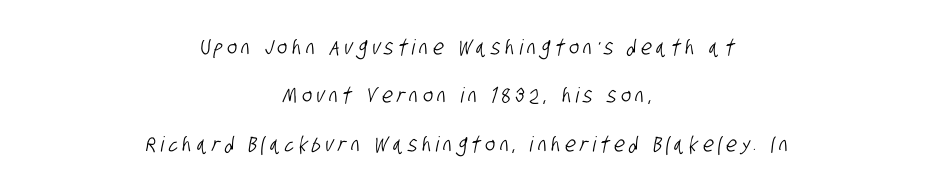
The image shows 21 px text type; set centered, loose line spacing (2.3x), unusually wide letter spacing (+0.22 em), not underlined.
